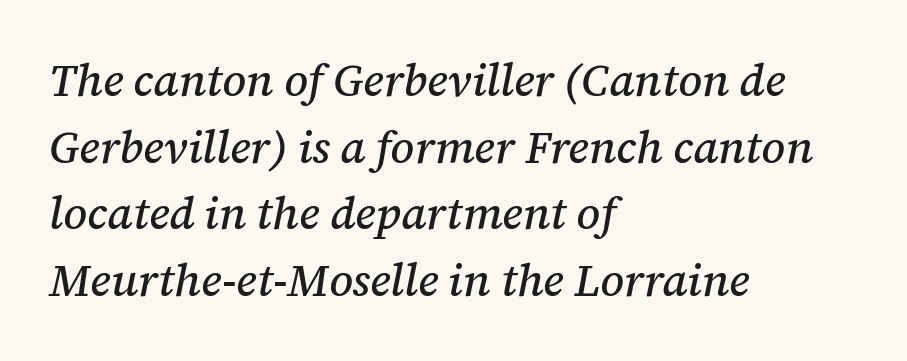
The image shows 45 px serif type, italic (leaning right); set left-aligned, normal line spacing (1.48x), normal letter spacing, not underlined; medium stroke contrast and a medium x-height.
